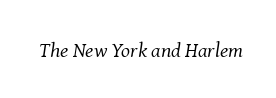
The image shows 21 px text type, italic (leaning right); set normal letter spacing, not underlined.
